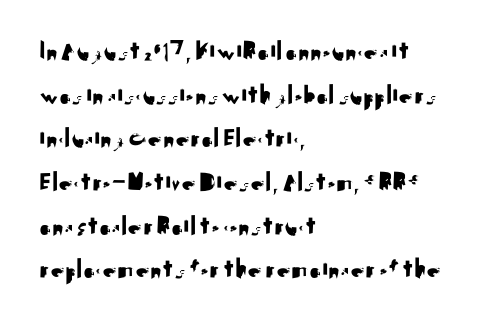
Q: Is the text italic (slanted)? A: No, it is upright.
Q: Is the typeface a serif or a sans-serif typeface? A: Sans-serif.
Q: Is the text underlined? A: No.
Q: How is the paragraph aligned? A: Left-aligned.
Q: Is the spacing between letters normal or unusually wide? A: Normal.
Q: Is the spacing between lines tight, normal or loose? A: Normal.
Q: Width (condensed, normal, or wide)? A: Normal.
Q: Stroke contrast? A: Medium.
Q: x-height? A: Small.
Q: Monospaced? A: No.
